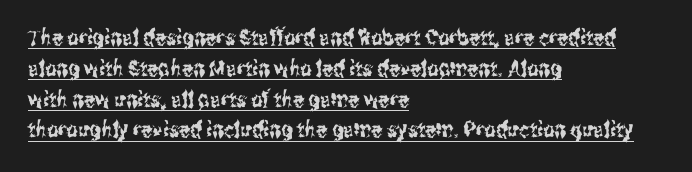
The image shows 22 px text type, upright; set left-aligned, normal line spacing (1.4x), normal letter spacing, underlined.
